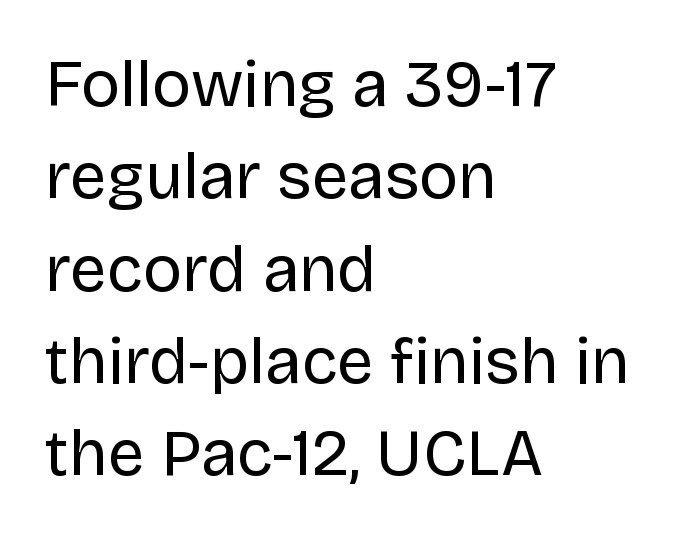
{"serif": "no", "italic": "no", "bold": "no", "weight": "regular", "width": "normal", "stroke_contrast": "low", "x_height": "large", "monospaced": "no", "underline": "no", "align": "left", "line_spacing": "normal", "line_spacing_ratio": 1.42, "letter_spacing": "normal", "letter_spacing_em": 0.0, "glyph_px": 65}
